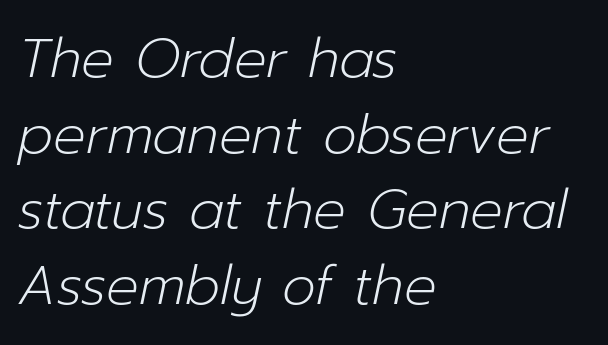
Spacing verdict: proportional, widths tailored to each character. A bare baseline throughout the passage. Students, note that the glyphs here touch the page at normal intervals. Stems and bowls with no extra thickness — not bold.
